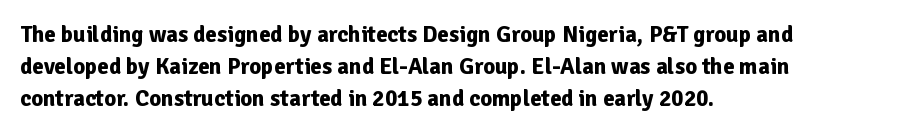
{"italic": "no", "bold": "yes", "underline": "no", "align": "left", "line_spacing": "normal", "line_spacing_ratio": 1.39, "letter_spacing": "normal", "letter_spacing_em": 0.0, "glyph_px": 23}
